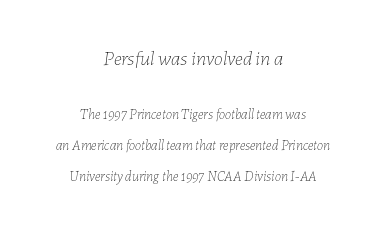
Where is the straight margin? There isn't one; the lines are centered. Size contrast runs from large at the top to small at the bottom. Default kerning and tracking; the words read as compact shapes. Heft: none added — not bold. Quick note: interline space is abundant. Would a proofreader flag this as italicized? Yes.
